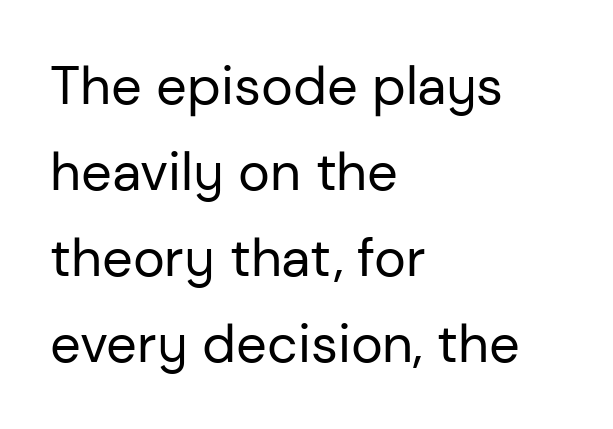
Q: Is the text bold? A: No.
Q: Is the text italic (slanted)? A: No, it is upright.
Q: Is the typeface a serif or a sans-serif typeface? A: Sans-serif.
Q: Is the text underlined? A: No.
Q: How is the paragraph aligned? A: Left-aligned.
Q: Is the spacing between letters normal or unusually wide? A: Normal.
Q: Is the spacing between lines tight, normal or loose? A: Normal.
Q: Width (condensed, normal, or wide)? A: Normal.
Q: Stroke contrast? A: Low.
Q: x-height? A: Medium.
Q: Monospaced? A: No.
